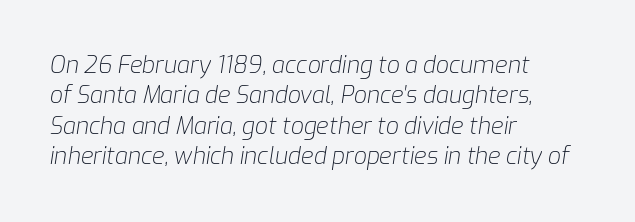
The image shows 23 px text type, italic (leaning right); set left-aligned, normal line spacing (1.32x), normal letter spacing, not underlined.
